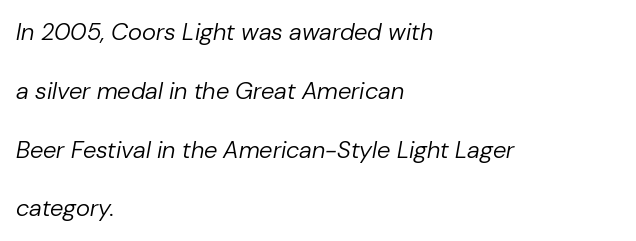
The image shows 24 px text type, italic (leaning right); set left-aligned, loose line spacing (2.45x), normal letter spacing, not underlined.
